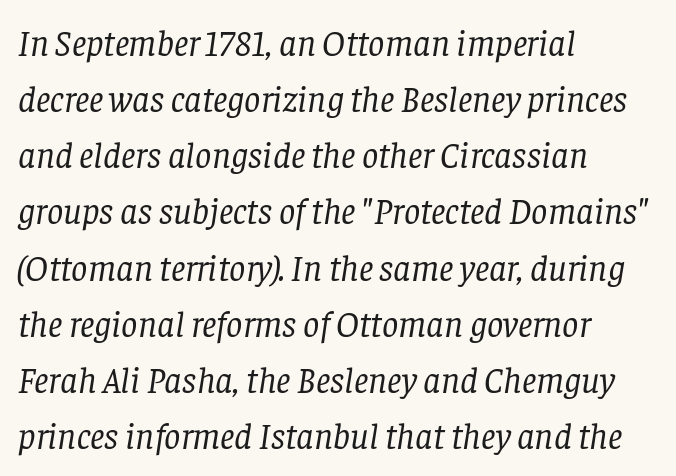
The zone under the glyphs is completely vacant. This rendering leaves character spacing at its baseline value. Rendered with sloped, italic letterforms. The characters are drawn with everyday or finer stroke widths. The rendering shows small feet on the letterforms — a serif design. What's the leading like? Ordinary, nothing unusual.
